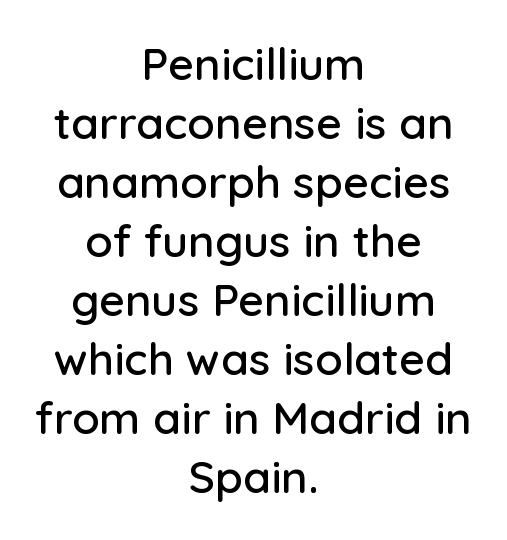
{"serif": "no", "italic": "no", "width": "normal", "stroke_contrast": "low", "x_height": "medium", "monospaced": "no", "underline": "no", "align": "center", "line_spacing": "normal", "line_spacing_ratio": 1.31, "letter_spacing": "normal", "letter_spacing_em": 0.0, "glyph_px": 45}
